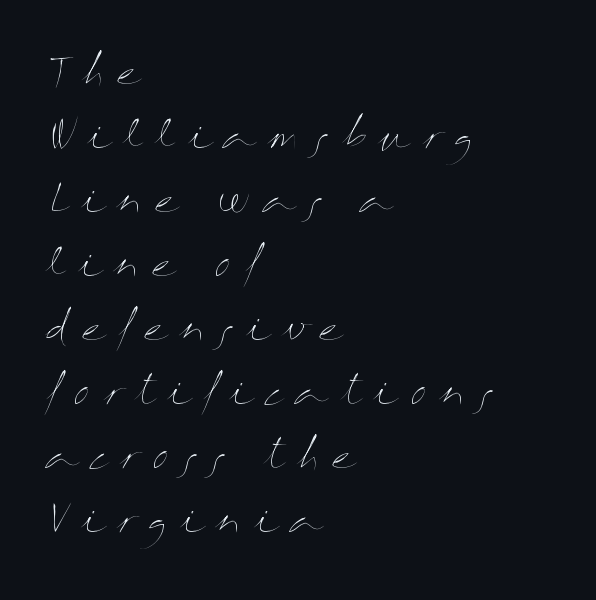
The image shows 37 px thin, wide type; set left-aligned, line spacing 1.73x, unusually wide letter spacing (+0.33 em), not underlined; medium stroke contrast and a medium x-height.
